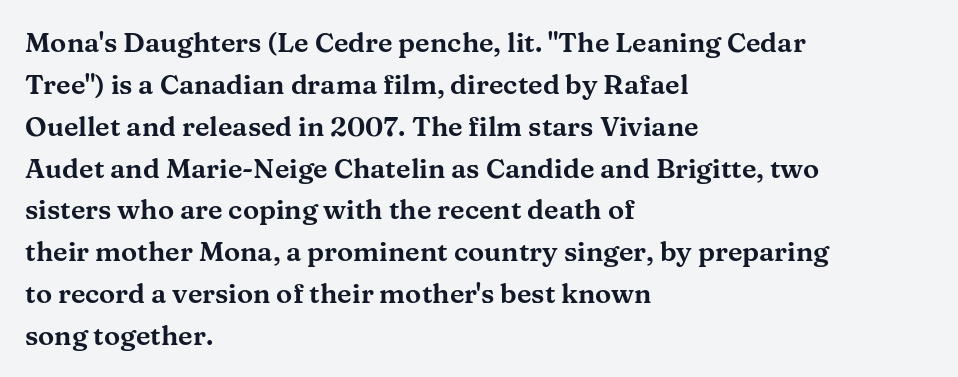
{"italic": "no", "underline": "no", "align": "left", "line_spacing": "normal", "line_spacing_ratio": 1.55, "letter_spacing": "normal", "letter_spacing_em": 0.0, "glyph_px": 27}
